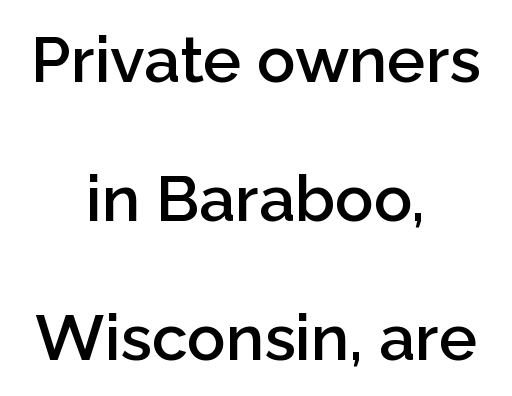
{"serif": "no", "italic": "no", "bold": "semi", "weight": "semibold", "width": "normal", "stroke_contrast": "low", "x_height": "medium", "monospaced": "no", "underline": "no", "align": "center", "line_spacing": "loose", "line_spacing_ratio": 2.17, "letter_spacing": "normal", "letter_spacing_em": 0.0, "glyph_px": 64}
